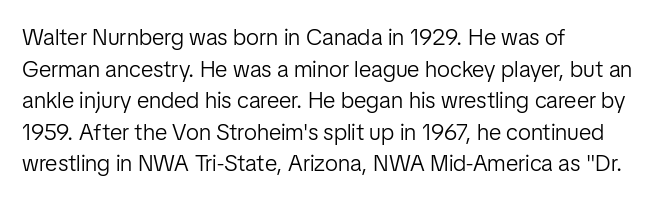
The image shows 23 px text type, upright; set left-aligned, normal line spacing (1.37x), normal letter spacing, not underlined.
